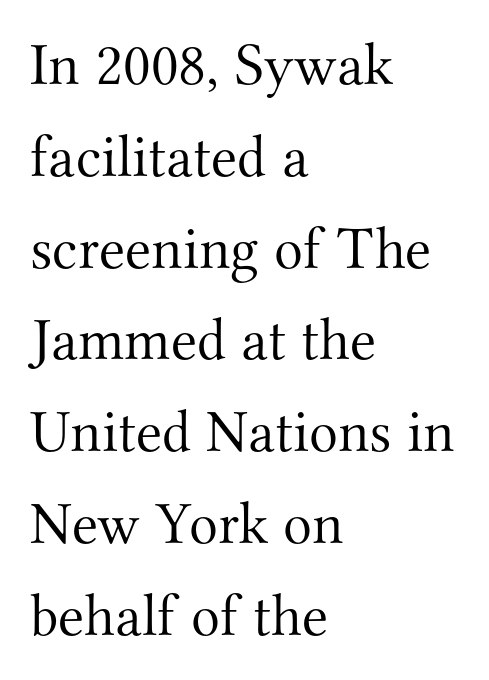
The image shows 60 px light serif type, upright; set left-aligned, normal line spacing (1.53x), normal letter spacing, not underlined; medium stroke contrast and a small x-height.
